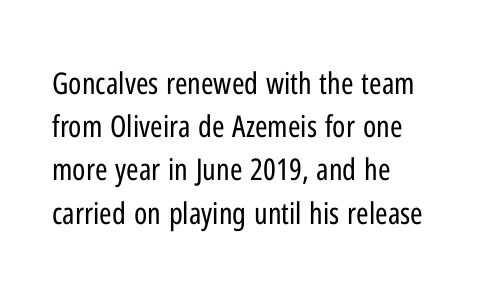
{"serif": "no", "italic": "no", "bold": "no", "weight": "regular", "width": "condensed", "stroke_contrast": "low", "x_height": "medium", "monospaced": "no", "underline": "no", "align": "left", "line_spacing": "normal", "line_spacing_ratio": 1.44, "letter_spacing": "normal", "letter_spacing_em": 0.0, "glyph_px": 30}
